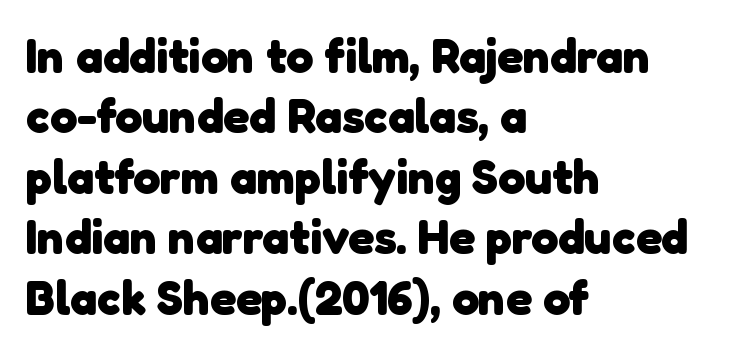
{"serif": "no", "bold": "yes", "weight": "heavy", "width": "normal", "stroke_contrast": "low", "x_height": "medium", "monospaced": "no", "underline": "no", "align": "left", "line_spacing": "normal", "line_spacing_ratio": 1.26, "letter_spacing": "normal", "letter_spacing_em": 0.0, "glyph_px": 48}
